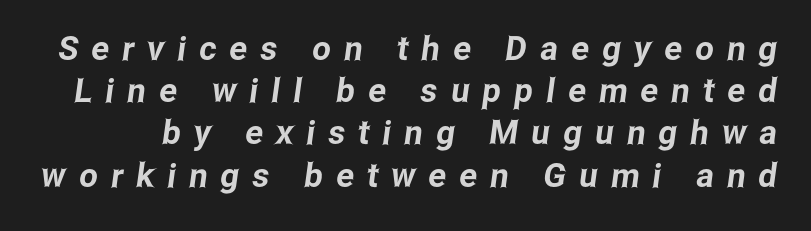
Q: Is the typeface a serif or a sans-serif typeface? A: Sans-serif.
Q: Is the text underlined? A: No.
Q: Is the spacing between letters normal or unusually wide? A: Unusually wide.
Q: Is the spacing between lines tight, normal or loose? A: Normal.
Q: Width (condensed, normal, or wide)? A: Condensed.
Q: Stroke contrast? A: Low.
Q: x-height? A: Medium.
Q: Monospaced? A: No.
